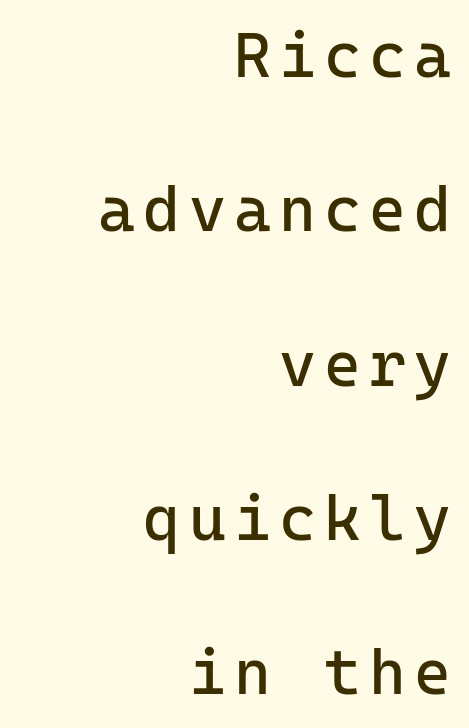
The image shows 63 px regular-weight sans-serif type, upright, monospaced; set right-aligned, loose line spacing (2.45x), not underlined; low stroke contrast and a medium x-height.
